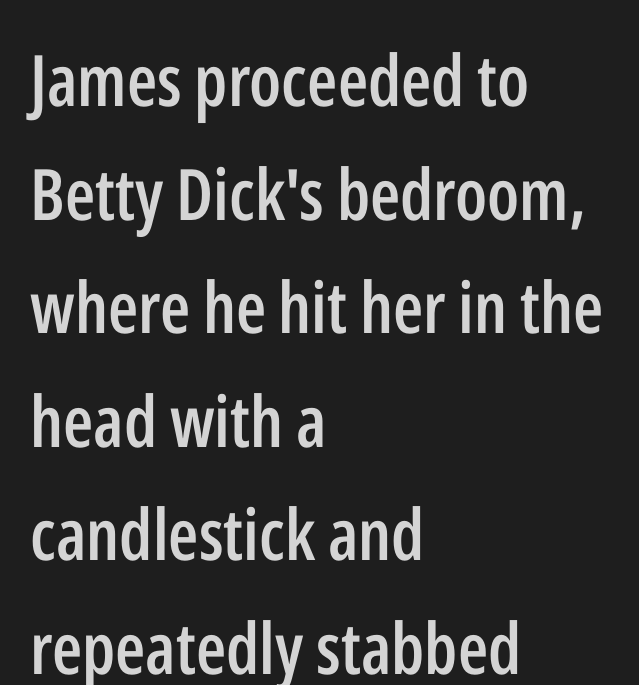
Honestly, the letter spacing is just normal — you wouldn't notice it. Descenders hang freely into open space. This sample has the flowing, uneven cadence of proportional lettering. To sum up the face: it is a sans, with no serifs.
